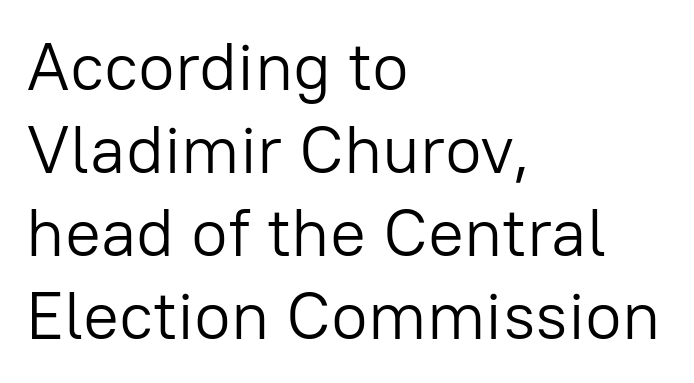
Q: Is the text bold? A: No.
Q: Is the text italic (slanted)? A: No, it is upright.
Q: Is the typeface a serif or a sans-serif typeface? A: Sans-serif.
Q: Is the text underlined? A: No.
Q: How is the paragraph aligned? A: Left-aligned.
Q: Is the spacing between letters normal or unusually wide? A: Normal.
Q: Width (condensed, normal, or wide)? A: Normal.
Q: Stroke contrast? A: Low.
Q: x-height? A: Medium.
Q: Monospaced? A: No.
